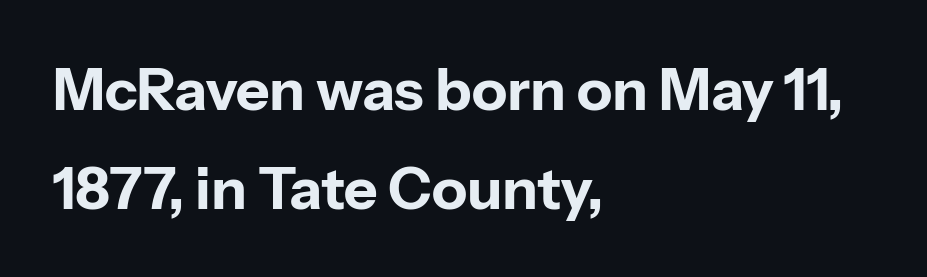
Q: Is the text bold? A: Yes.
Q: Is the text italic (slanted)? A: No, it is upright.
Q: Is the typeface a serif or a sans-serif typeface? A: Sans-serif.
Q: Is the text underlined? A: No.
Q: How is the paragraph aligned? A: Left-aligned.
Q: Is the spacing between letters normal or unusually wide? A: Normal.
Q: Is the spacing between lines tight, normal or loose? A: Normal.
Q: Width (condensed, normal, or wide)? A: Normal.
Q: Stroke contrast? A: Low.
Q: x-height? A: Medium.
Q: Monospaced? A: No.
